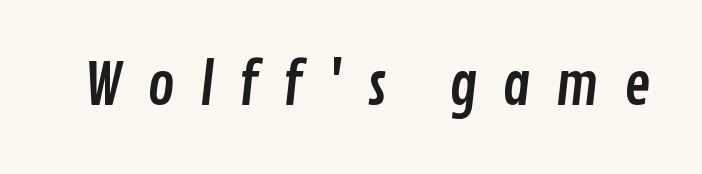
The image shows 57 px condensed sans-serif type; set unusually wide letter spacing (+0.43 em), not underlined; low stroke contrast and a medium x-height.
